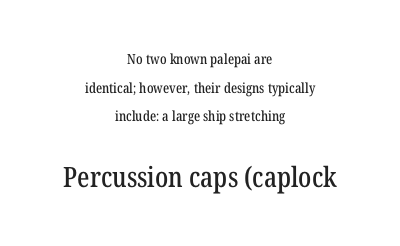
Q: Is the text italic (slanted)? A: No, it is upright.
Q: Is the typeface a serif or a sans-serif typeface? A: Serif.
Q: Is the text underlined? A: No.
Q: How is the paragraph aligned? A: Centered.
Q: Is the spacing between letters normal or unusually wide? A: Normal.
Q: Is the spacing between lines tight, normal or loose? A: Loose.
Q: Which block of text is set in a larger size, the first (top) or the second (bottom)? A: The second (bottom) one.
Q: Width (condensed, normal, or wide)? A: Condensed.
Q: Stroke contrast? A: Low.
Q: x-height? A: Medium.
Q: Monospaced? A: No.
